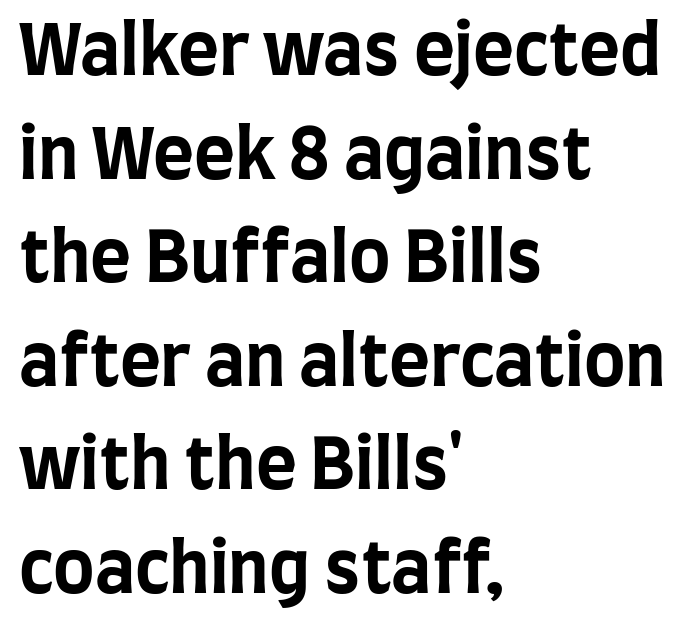
{"serif": "no", "italic": "no", "bold": "yes", "weight": "bold", "width": "condensed", "stroke_contrast": "low", "x_height": "large", "monospaced": "no", "underline": "no", "align": "left", "line_spacing": "normal", "line_spacing_ratio": 1.48, "letter_spacing": "normal", "letter_spacing_em": 0.0, "glyph_px": 70}
